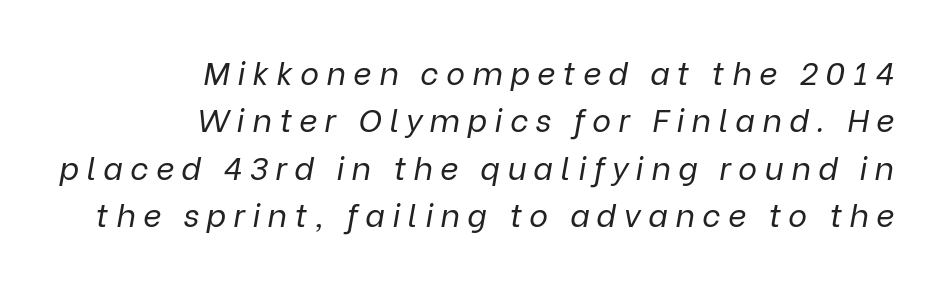
{"italic": "yes", "lean": "right", "slant_degrees": 9, "bold": "no", "weight": "regular", "width": "normal", "stroke_contrast": "low", "x_height": "medium", "monospaced": "no", "underline": "no", "align": "right", "line_spacing": "normal", "line_spacing_ratio": 1.48, "letter_spacing": "wide", "letter_spacing_em": 0.23, "glyph_px": 32}
